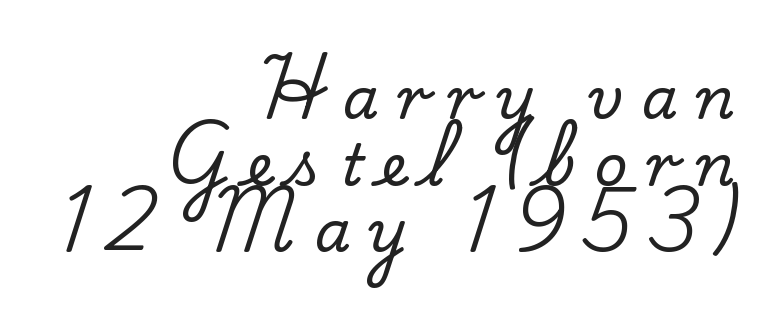
The lines are quadded right. The glyphs in this specimen are seriffed. Very little white space separates one row of letters from the next.
